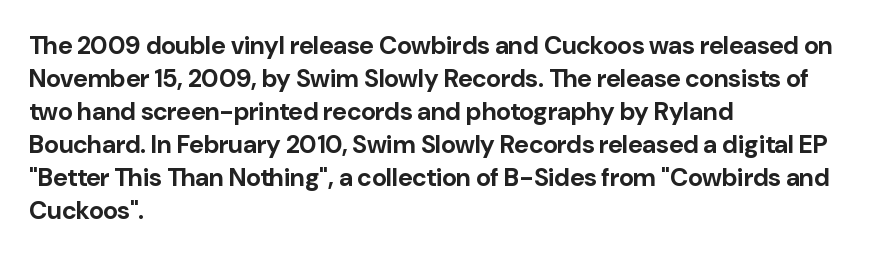
The image shows 25 px bold type, upright; set left-aligned, normal line spacing (1.32x), normal letter spacing, not underlined.
